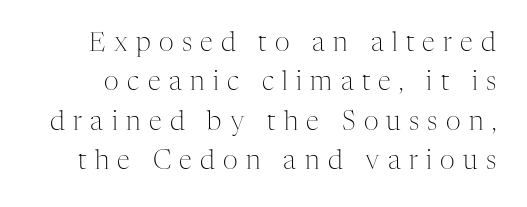
A bare baseline throughout the passage. This is the regular roman posture of the typeface. Compared with typical body copy, the letter spacing here is much looser. Students, observe: this is what conventionally led text looks like. No heavy texture on the line: the type isn't bold.
